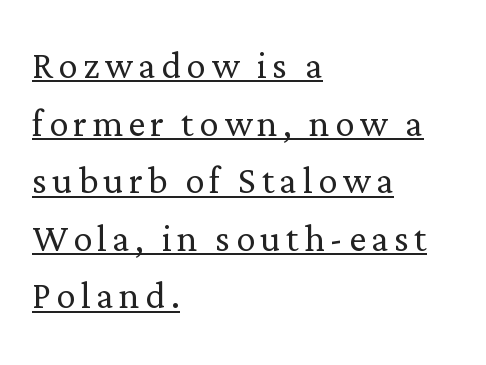
{"serif": "yes", "italic": "no", "bold": "no", "weight": "light", "width": "normal", "stroke_contrast": "low", "x_height": "medium", "monospaced": "no", "underline": "yes", "align": "left", "line_spacing_ratio": 1.2, "glyph_px": 48}
